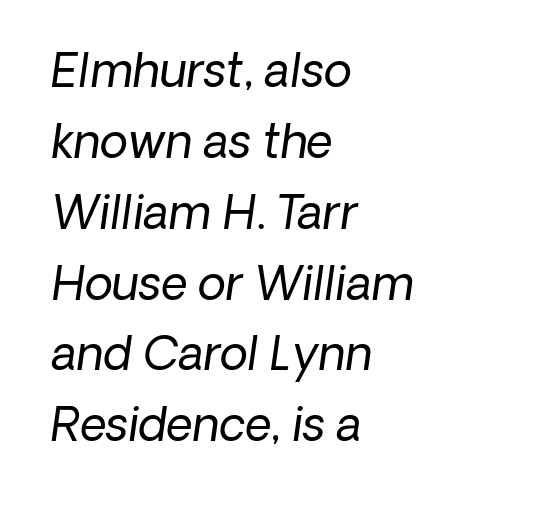
Q: Is the text bold? A: No.
Q: Is the typeface a serif or a sans-serif typeface? A: Sans-serif.
Q: Is the text underlined? A: No.
Q: How is the paragraph aligned? A: Left-aligned.
Q: Is the spacing between letters normal or unusually wide? A: Normal.
Q: Is the spacing between lines tight, normal or loose? A: Normal.
Q: Width (condensed, normal, or wide)? A: Normal.
Q: Stroke contrast? A: Low.
Q: x-height? A: Medium.
Q: Monospaced? A: No.
